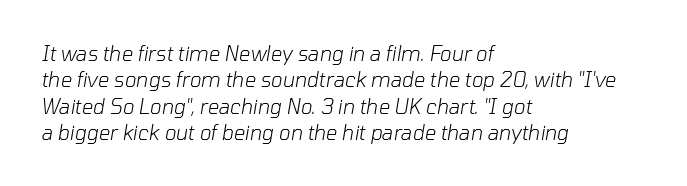
Q: Is the text bold? A: No.
Q: Is the text italic (slanted)? A: Yes, it leans right by about 10 degrees.
Q: Is the text underlined? A: No.
Q: How is the paragraph aligned? A: Left-aligned.
Q: Is the spacing between letters normal or unusually wide? A: Normal.
Q: Is the spacing between lines tight, normal or loose? A: Normal.
